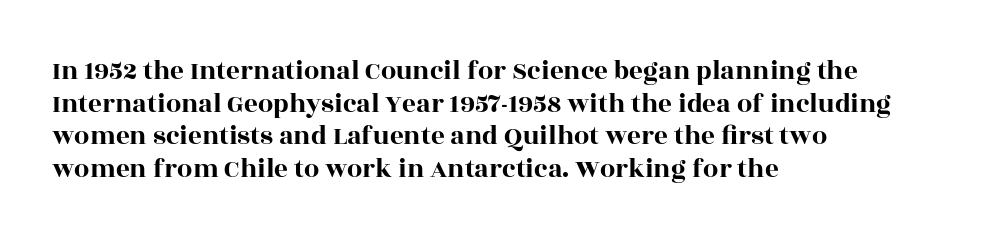
The image shows 27 px text type, upright; set left-aligned, line spacing 1.21x, normal letter spacing, not underlined.
